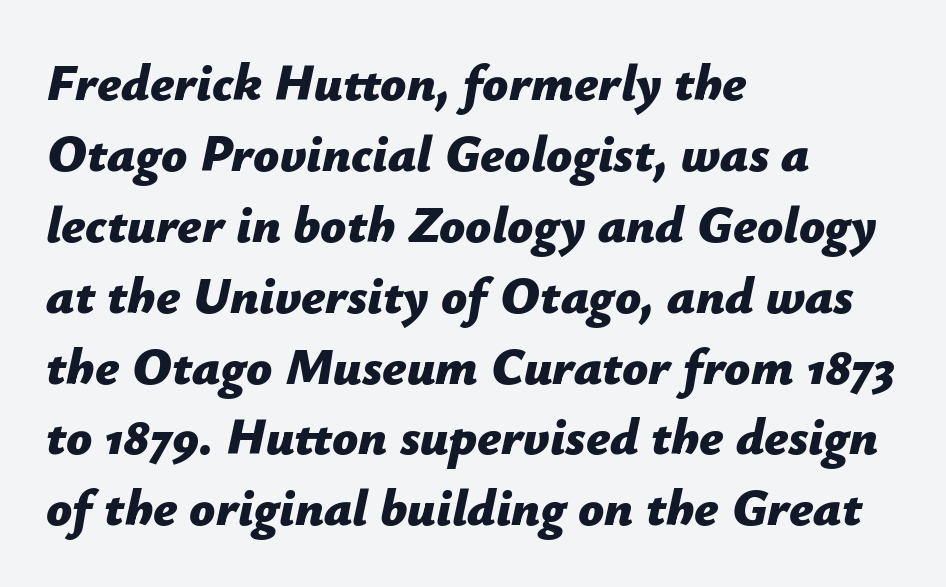
{"italic": "yes", "lean": "right", "slant_degrees": 12, "bold": "yes", "weight": "bold", "width": "normal", "stroke_contrast": "low", "x_height": "medium", "monospaced": "no", "underline": "no", "align": "left", "line_spacing": "normal", "line_spacing_ratio": 1.39, "letter_spacing": "normal", "letter_spacing_em": 0.0, "glyph_px": 51}
